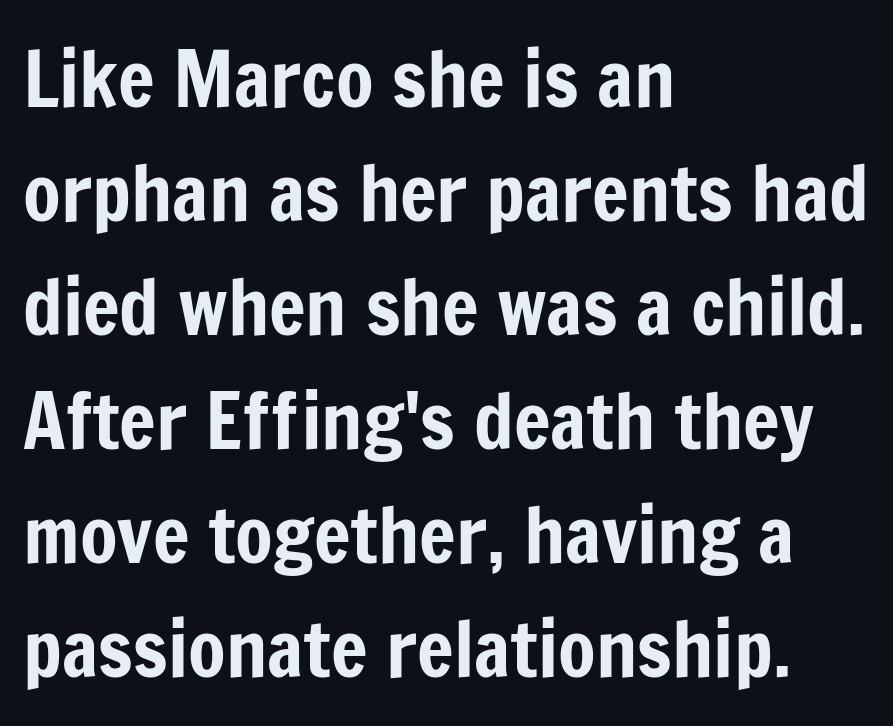
Is the block centered? No — it sits flush against the left margin. The line texture is even and compact thanks to regular tracking. Every stem runs plumb, perpendicular to the baseline. Looks like regular typesetting: each glyph gets only the width it needs.
